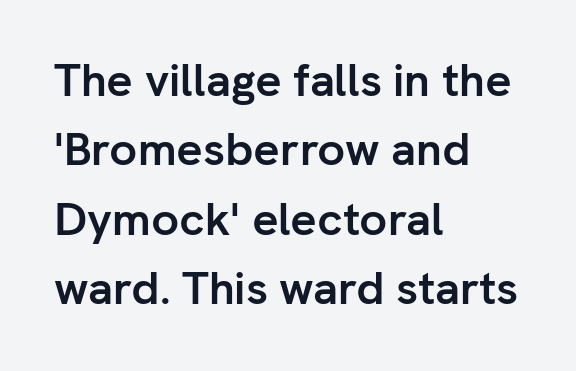
Heavy-handed strokes throughout: this text is bold. What stands out about the letter spacing? Nothing — it is the standard amount. The face used here is proportionally spaced, like ordinary book or web type. The designer left line spacing at the default. Left-aligned paragraph, ragged on the right. The typography opts for an upright posture over an oblique one.
